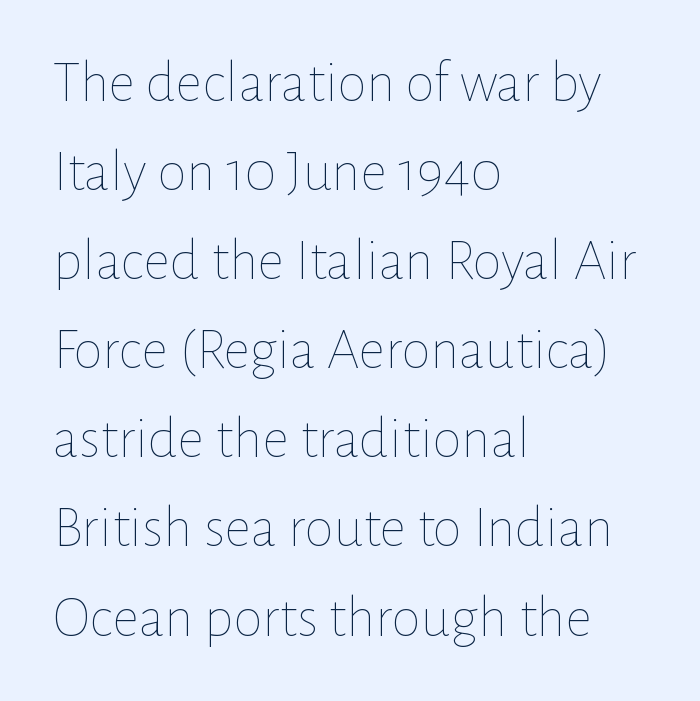
The image shows 59 px thin type, upright; set left-aligned, normal line spacing (1.51x), normal letter spacing, not underlined; low stroke contrast and a medium x-height.
